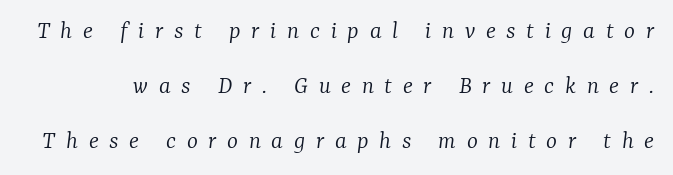
Q: Is the text bold? A: No.
Q: Is the text italic (slanted)? A: Yes, it leans right by about 7 degrees.
Q: Is the text underlined? A: No.
Q: Is the spacing between letters normal or unusually wide? A: Unusually wide.
Q: Is the spacing between lines tight, normal or loose? A: Loose.
